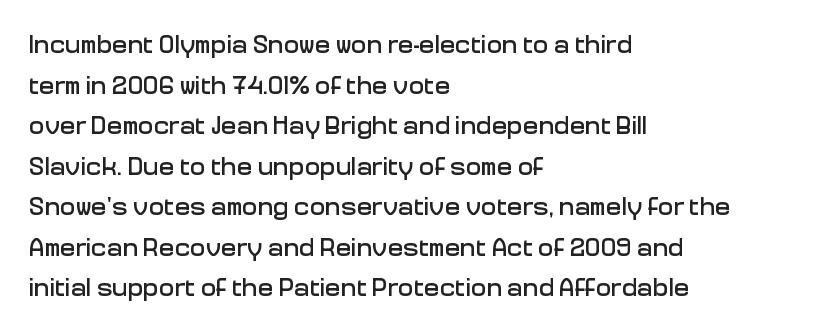
The image shows 26 px text type, upright; set left-aligned, normal line spacing (1.56x), normal letter spacing, not underlined.
